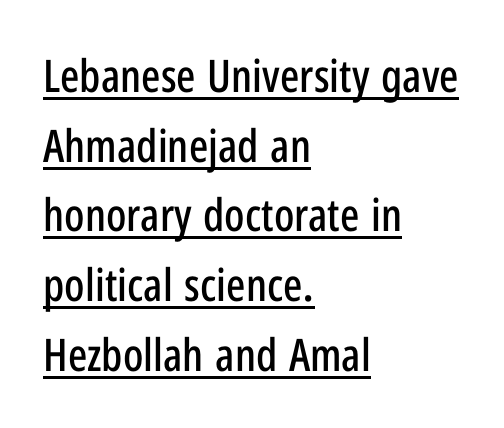
The image shows 45 px condensed sans-serif type, upright; set left-aligned, normal line spacing (1.55x), normal letter spacing, underlined; low stroke contrast and a medium x-height.
